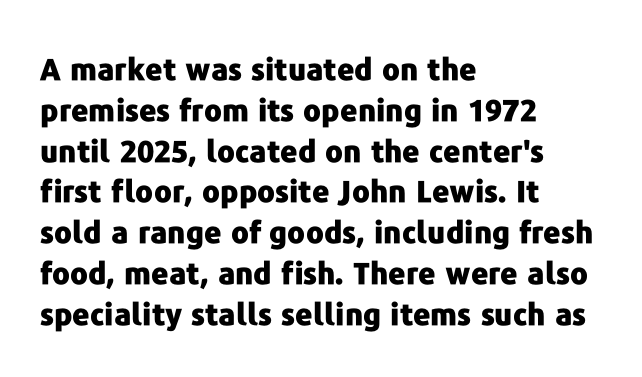
The image shows 30 px heavy sans-serif type, upright; set left-aligned, normal line spacing (1.36x), normal letter spacing, not underlined; low stroke contrast and a medium x-height.
